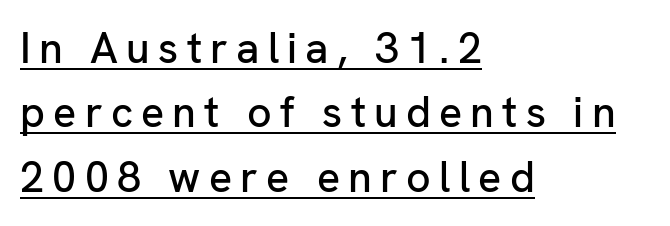
{"serif": "no", "italic": "no", "width": "normal", "stroke_contrast": "low", "x_height": "medium", "monospaced": "no", "underline": "yes", "align": "left", "line_spacing": "normal", "line_spacing_ratio": 1.5, "glyph_px": 43}
